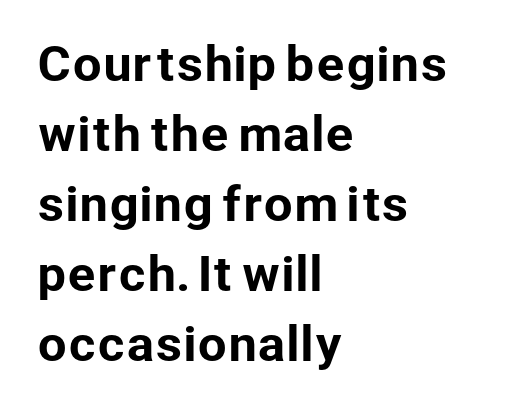
{"serif": "no", "italic": "no", "width": "normal", "stroke_contrast": "low", "x_height": "medium", "monospaced": "no", "underline": "no", "align": "left", "line_spacing": "normal", "line_spacing_ratio": 1.52, "letter_spacing": "normal", "letter_spacing_em": 0.0, "glyph_px": 46}
